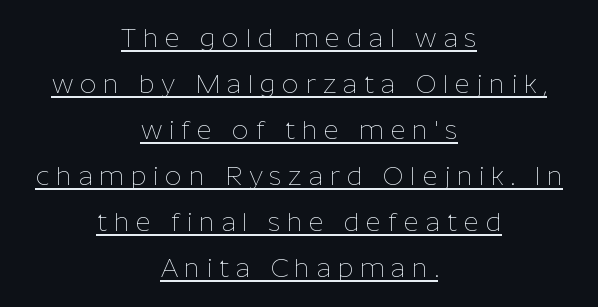
{"italic": "no", "bold": "no", "underline": "yes", "align": "center", "line_spacing_ratio": 1.77, "letter_spacing": "wide", "letter_spacing_em": 0.26, "glyph_px": 26}
